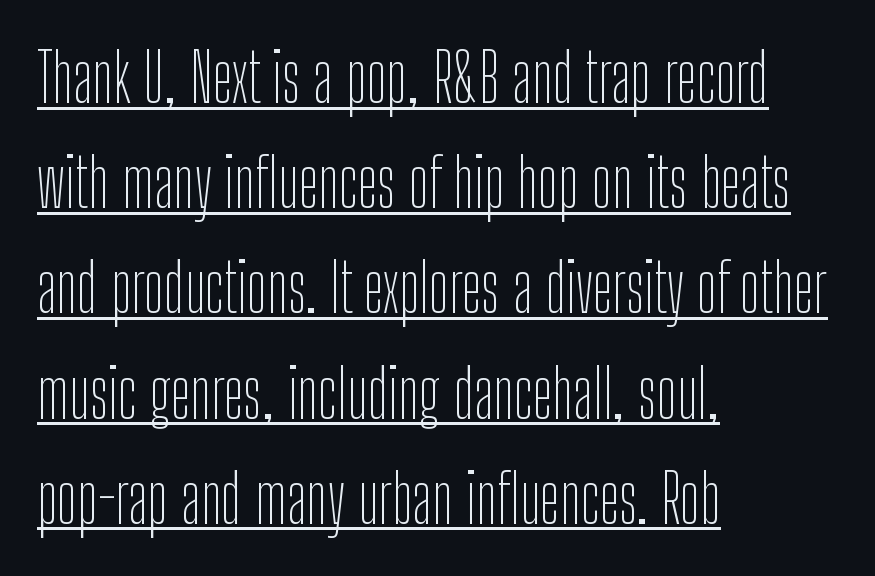
The font is comparable to plain body text, perhaps lighter. Caption: multi-line text, flush left, ragged right. It's the straight-up-and-down kind of type. Regarding leading, the lines here are spaced in the standard way.
